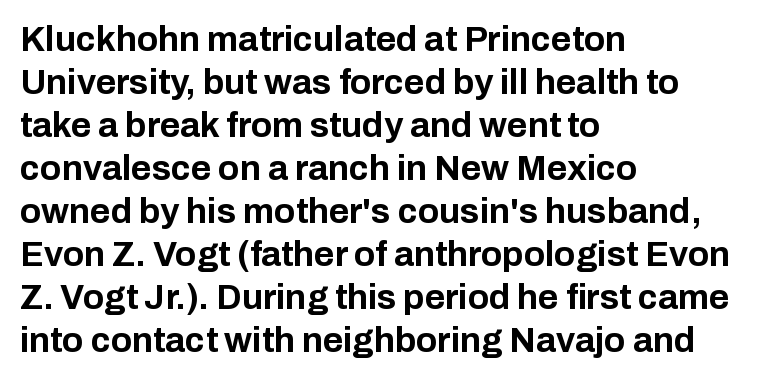
Reading down the block, your eye returns to a fixed left position each line. When letters stand straight like this, we call the style roman or upright. Each row of text sits above clean, open space. Grotesque or geometric, the face here clearly has no serifs. No extra tracking has been applied to these lines.
